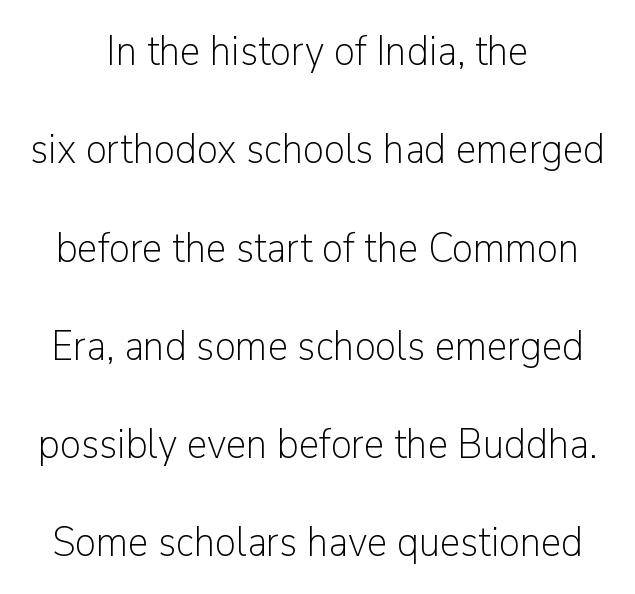
The passage shown is not bold in any degree. Reading down the column, the eye jumps a long way to each next line. These lines are centered, leaving both edges ragged. Character widths vary here, with narrow letters taking less room than wide ones. Any mark beneath the type? The region is blank.
